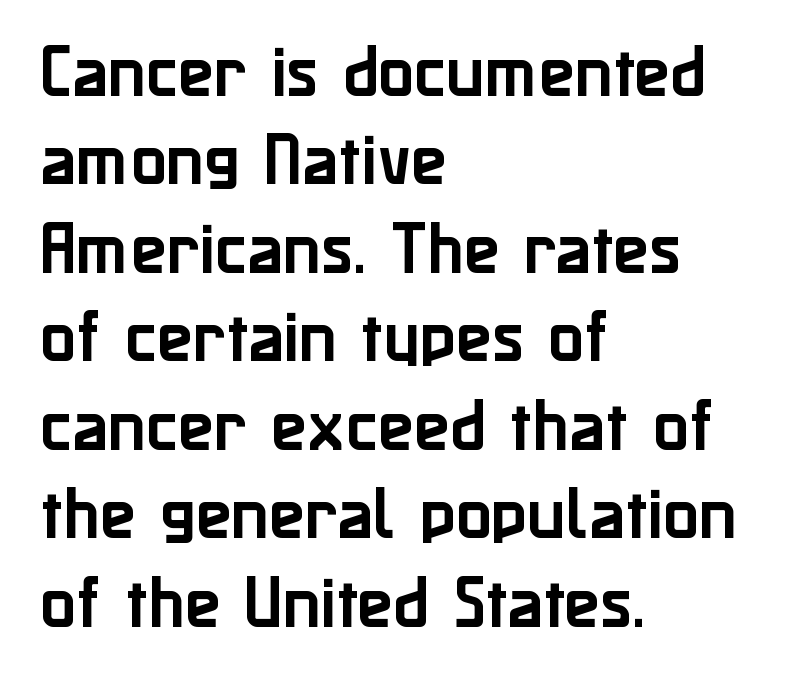
The image shows 59 px sans-serif type, upright; set left-aligned, normal line spacing (1.5x), normal letter spacing, not underlined; low stroke contrast and a medium x-height.
